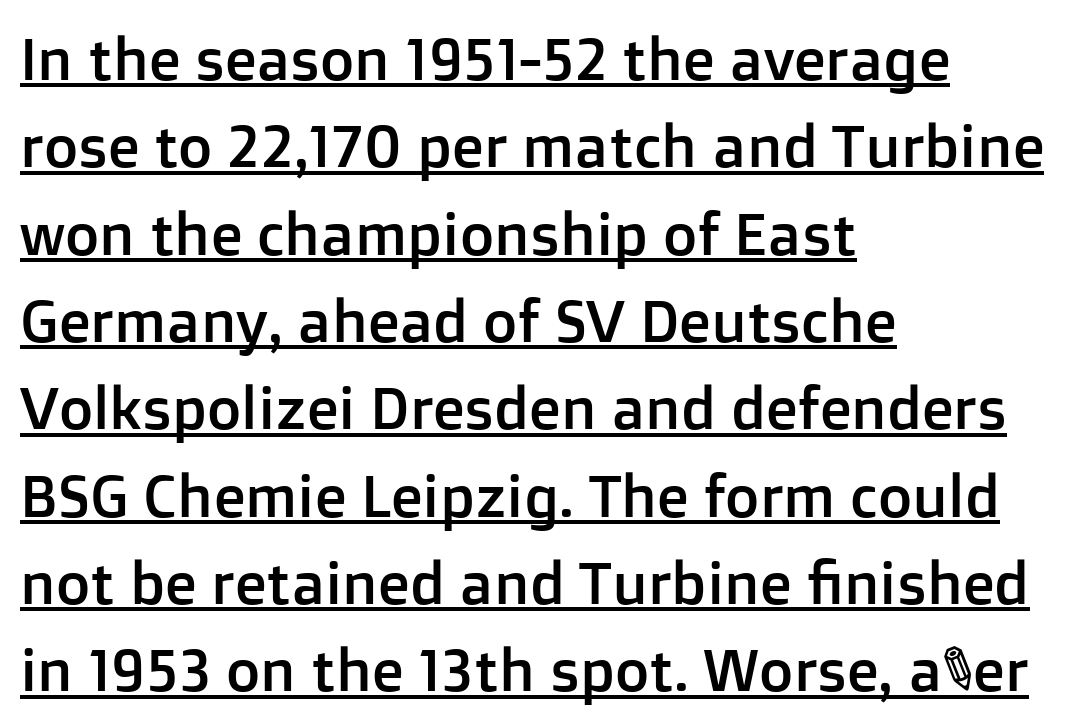
Q: Is the text italic (slanted)? A: No, it is upright.
Q: Is the typeface a serif or a sans-serif typeface? A: Sans-serif.
Q: Is the text underlined? A: Yes.
Q: How is the paragraph aligned? A: Left-aligned.
Q: Is the spacing between letters normal or unusually wide? A: Normal.
Q: Is the spacing between lines tight, normal or loose? A: Normal.
Q: Width (condensed, normal, or wide)? A: Normal.
Q: Stroke contrast? A: Low.
Q: x-height? A: Medium.
Q: Monospaced? A: No.
